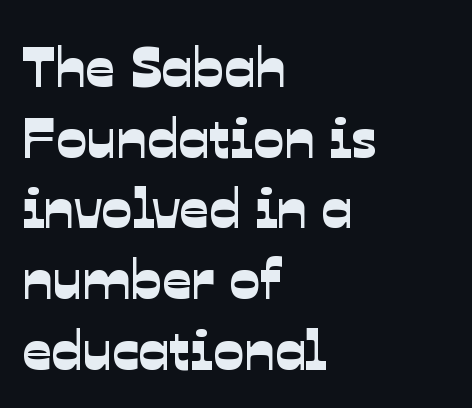
{"serif": "no", "width": "normal", "stroke_contrast": "low", "x_height": "medium", "monospaced": "no", "underline": "no", "align": "left", "line_spacing_ratio": 1.24, "letter_spacing": "normal", "letter_spacing_em": 0.0, "glyph_px": 57}
